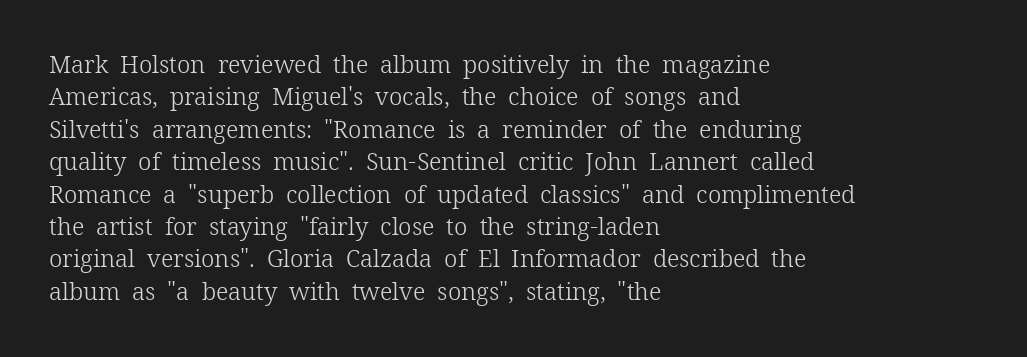
Q: Is the text bold? A: No.
Q: Is the text italic (slanted)? A: No, it is upright.
Q: Is the text underlined? A: No.
Q: How is the paragraph aligned? A: Left-aligned.
Q: Is the spacing between letters normal or unusually wide? A: Normal.
Q: Is the spacing between lines tight, normal or loose? A: Normal.
